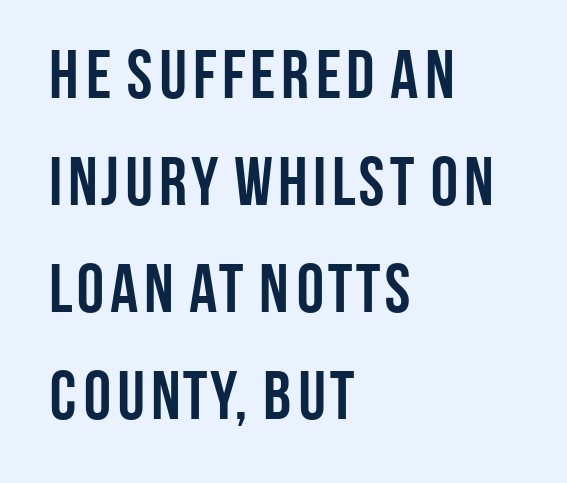
Q: Is the text bold? A: Yes.
Q: Is the text italic (slanted)? A: No, it is upright.
Q: Is the typeface a serif or a sans-serif typeface? A: Sans-serif.
Q: Is the text underlined? A: No.
Q: How is the paragraph aligned? A: Left-aligned.
Q: Is the spacing between letters normal or unusually wide? A: Normal.
Q: Is the spacing between lines tight, normal or loose? A: Normal.
Q: Width (condensed, normal, or wide)? A: Condensed.
Q: Stroke contrast? A: Low.
Q: x-height? A: Large.
Q: Monospaced? A: No.
